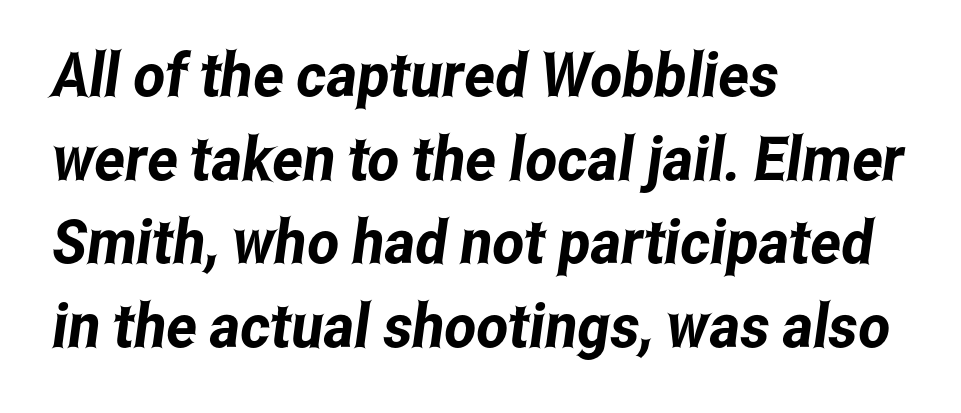
{"serif": "no", "width": "condensed", "stroke_contrast": "low", "x_height": "medium", "monospaced": "no", "underline": "no", "align": "left", "line_spacing": "normal", "line_spacing_ratio": 1.37, "letter_spacing": "normal", "letter_spacing_em": 0.0, "glyph_px": 61}
